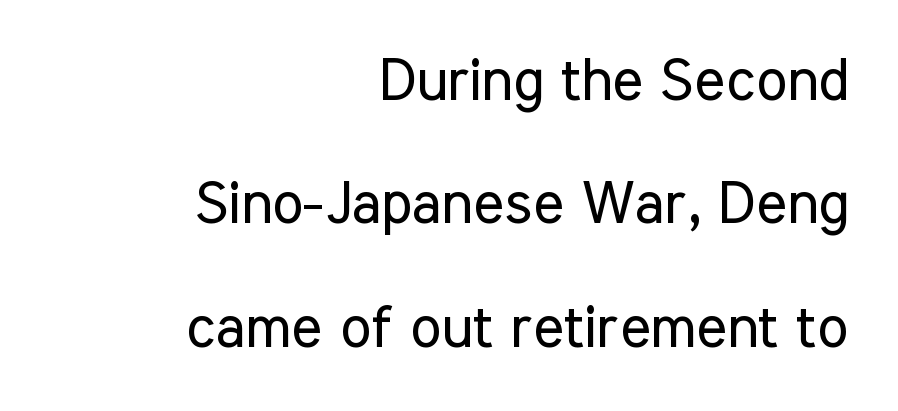
{"serif": "no", "italic": "no", "bold": "no", "weight": "regular", "width": "condensed", "stroke_contrast": "low", "x_height": "medium", "monospaced": "no", "underline": "no", "align": "right", "line_spacing": "loose", "line_spacing_ratio": 2.09, "letter_spacing": "normal", "letter_spacing_em": 0.0, "glyph_px": 59}
